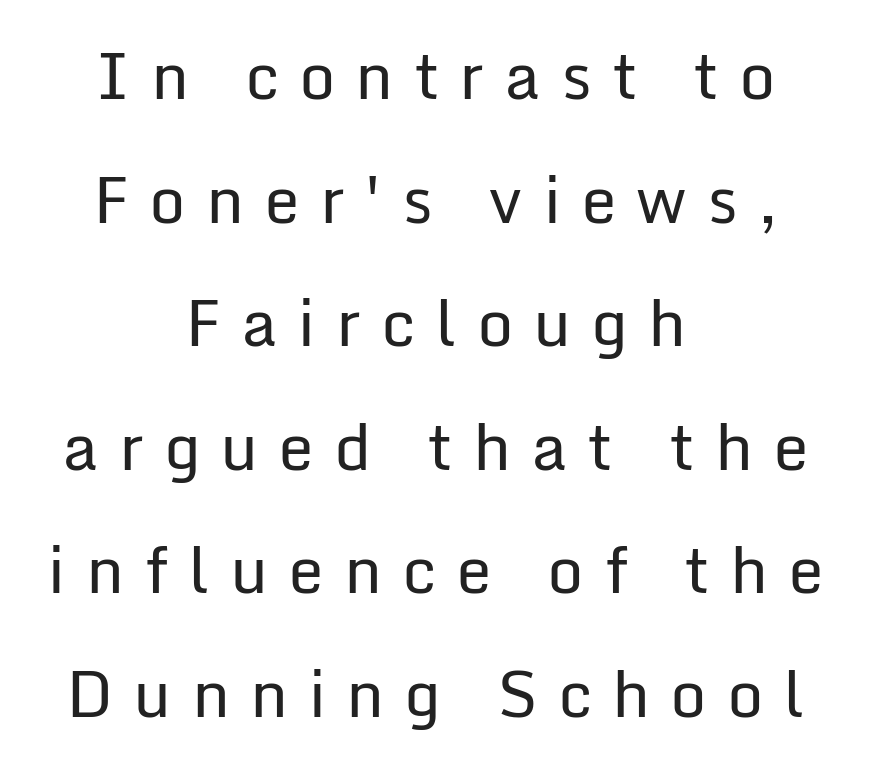
{"serif": "no", "italic": "no", "bold": "no", "weight": "regular", "width": "normal", "stroke_contrast": "low", "x_height": "medium", "monospaced": "no", "underline": "no", "align": "center", "line_spacing": "loose", "line_spacing_ratio": 1.93, "letter_spacing": "wide", "letter_spacing_em": 0.31, "glyph_px": 64}
